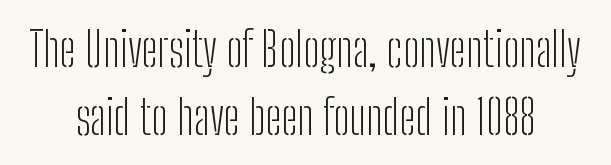
{"serif": "no", "italic": "no", "bold": "no", "weight": "light", "width": "condensed", "stroke_contrast": "low", "x_height": "medium", "monospaced": "no", "underline": "no", "align": "center", "line_spacing": "normal", "line_spacing_ratio": 1.41, "letter_spacing": "normal", "letter_spacing_em": 0.0, "glyph_px": 48}
